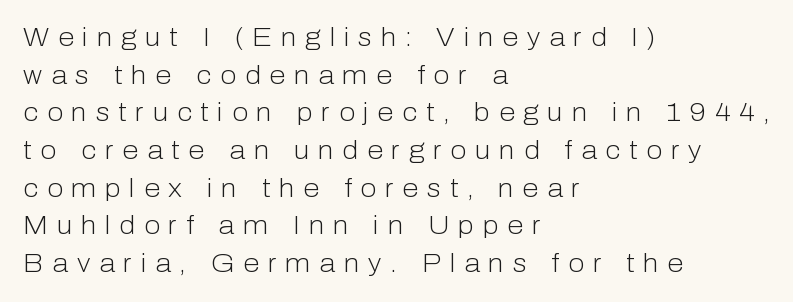
{"italic": "no", "bold": "no", "underline": "no", "align": "left", "line_spacing": "normal", "line_spacing_ratio": 1.45, "letter_spacing": "wide", "letter_spacing_em": 0.34, "glyph_px": 26}
